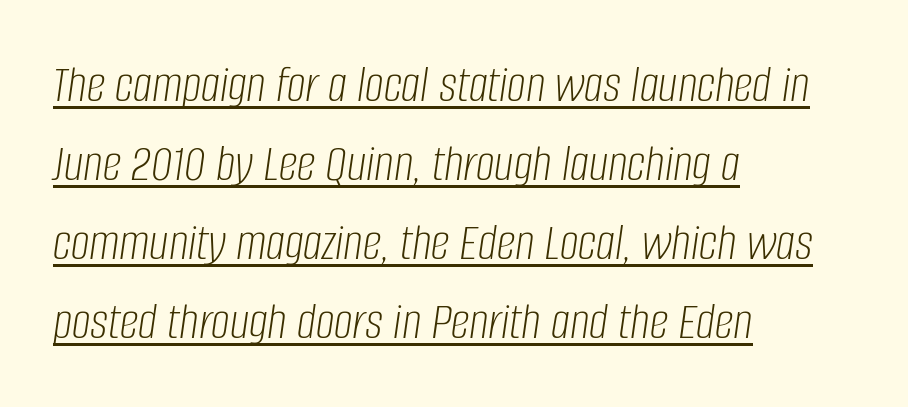
Each line starts at the same left margin while the right side varies. Weight class: somewhere from thin through regular. Compared with ordinary roman type, these characters are visibly tilted. Underlining? Definitely there.
